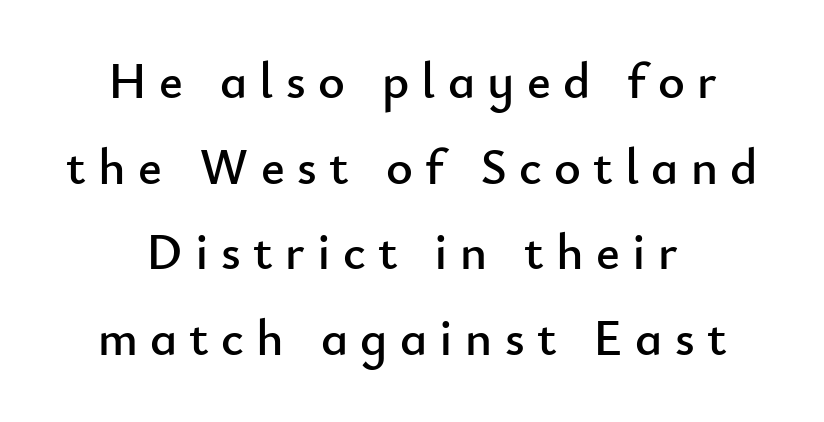
Q: Is the text italic (slanted)? A: No, it is upright.
Q: Is the typeface a serif or a sans-serif typeface? A: Sans-serif.
Q: Is the text underlined? A: No.
Q: How is the paragraph aligned? A: Centered.
Q: Is the spacing between letters normal or unusually wide? A: Unusually wide.
Q: Is the spacing between lines tight, normal or loose? A: Normal.
Q: Width (condensed, normal, or wide)? A: Normal.
Q: Stroke contrast? A: Low.
Q: x-height? A: Small.
Q: Monospaced? A: No.
